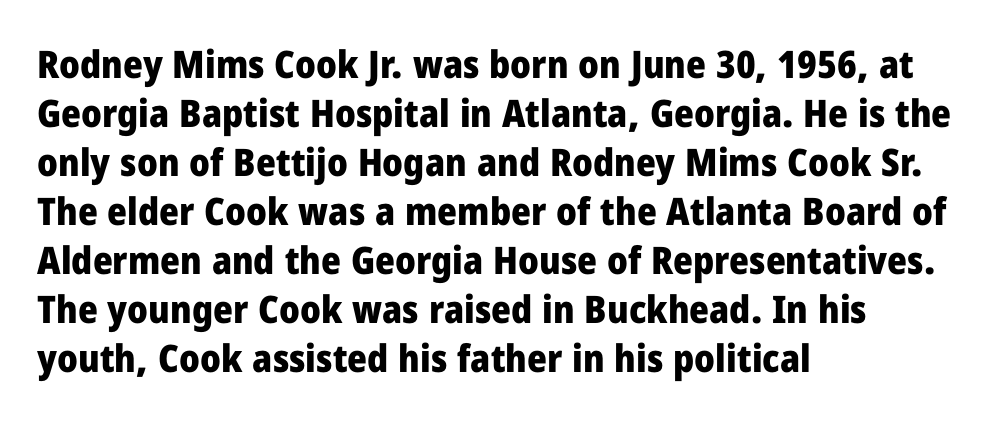
{"serif": "no", "italic": "no", "bold": "yes", "weight": "heavy", "width": "normal", "stroke_contrast": "low", "x_height": "medium", "monospaced": "no", "underline": "no", "align": "left", "line_spacing": "normal", "line_spacing_ratio": 1.29, "letter_spacing": "normal", "letter_spacing_em": 0.0, "glyph_px": 38}
